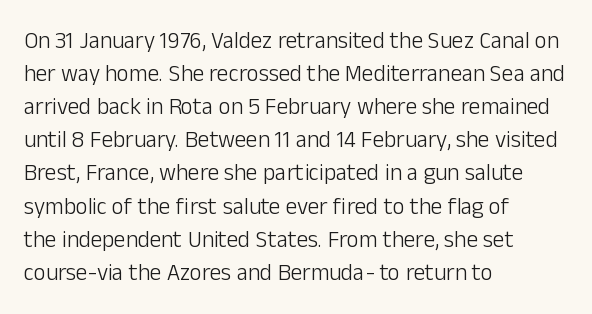
{"italic": "no", "bold": "no", "underline": "no", "align": "left", "line_spacing": "normal", "line_spacing_ratio": 1.44, "letter_spacing": "normal", "letter_spacing_em": 0.0, "glyph_px": 23}
